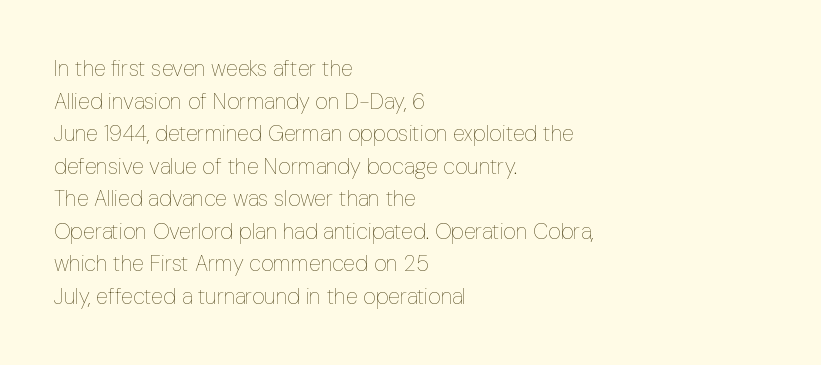
Rows of type keep a routine distance in the vertical direction. The space beneath each line is pristine and unruled. Which margin do the lines hug? The left one — the right edge is uneven. The letterforms sit shoulder to shoulder at normal distance.
